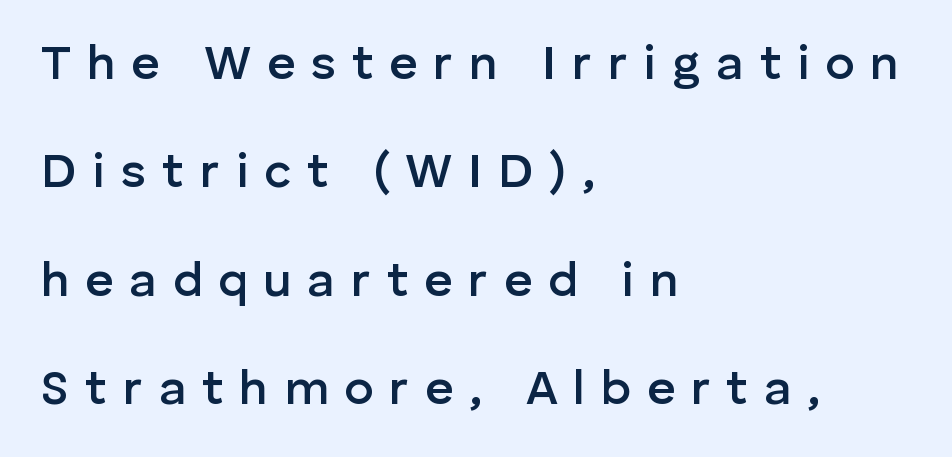
{"serif": "no", "italic": "no", "bold": "semi", "weight": "semibold", "width": "normal", "stroke_contrast": "low", "x_height": "medium", "monospaced": "no", "underline": "no", "align": "left", "line_spacing": "loose", "line_spacing_ratio": 2.21, "letter_spacing": "wide", "letter_spacing_em": 0.32, "glyph_px": 49}
